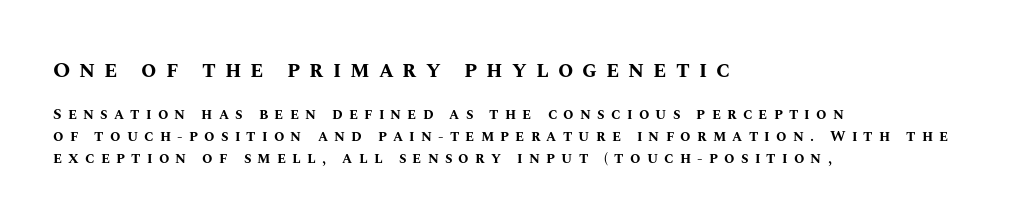
{"italic": "no", "bold": "yes", "underline": "no", "align": "left", "line_spacing": "normal", "line_spacing_ratio": 1.46, "letter_spacing": "wide", "letter_spacing_em": 0.41, "larger_block": "first", "size_ratio": 1.47, "glyph_px": 22}
